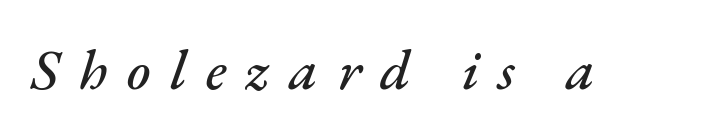
The image shows 57 px text type, italic (leaning right); set unusually wide letter spacing (+0.34 em), not underlined; medium stroke contrast and a small x-height.
